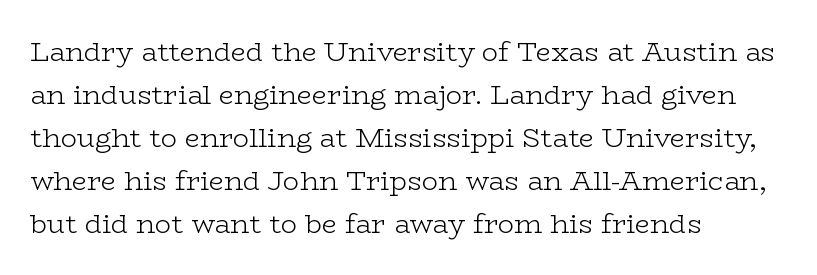
Q: Is the text bold? A: No.
Q: Is the text italic (slanted)? A: No, it is upright.
Q: Is the text underlined? A: No.
Q: How is the paragraph aligned? A: Left-aligned.
Q: Is the spacing between letters normal or unusually wide? A: Normal.
Q: Is the spacing between lines tight, normal or loose? A: Normal.
